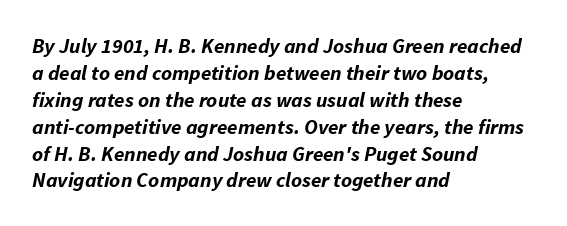
Q: Is the text bold? A: Yes.
Q: Is the text italic (slanted)? A: Yes, it leans right by about 11 degrees.
Q: Is the text underlined? A: No.
Q: How is the paragraph aligned? A: Left-aligned.
Q: Is the spacing between letters normal or unusually wide? A: Normal.
Q: Is the spacing between lines tight, normal or loose? A: Normal.
